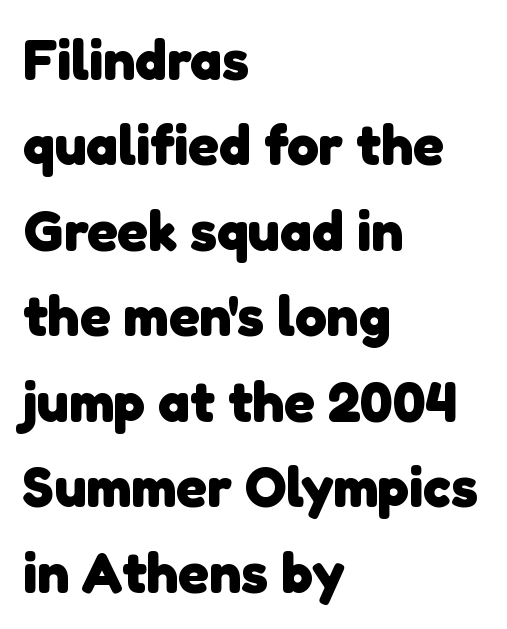
Q: Is the text bold? A: Yes.
Q: Is the typeface a serif or a sans-serif typeface? A: Sans-serif.
Q: Is the text underlined? A: No.
Q: How is the paragraph aligned? A: Left-aligned.
Q: Is the spacing between letters normal or unusually wide? A: Normal.
Q: Is the spacing between lines tight, normal or loose? A: Normal.
Q: Width (condensed, normal, or wide)? A: Normal.
Q: Stroke contrast? A: Low.
Q: x-height? A: Medium.
Q: Monospaced? A: No.
